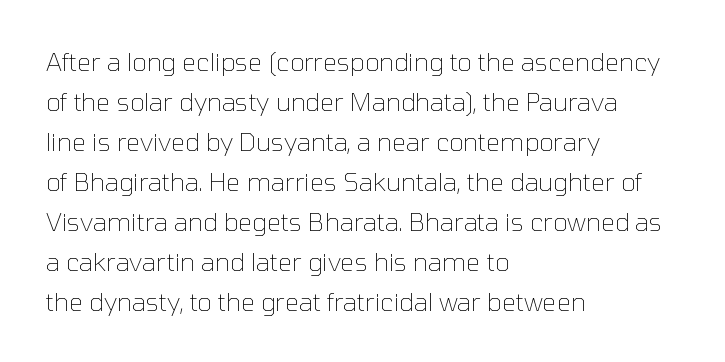
{"italic": "no", "bold": "no", "underline": "no", "align": "left", "line_spacing": "normal", "line_spacing_ratio": 1.6, "letter_spacing": "normal", "letter_spacing_em": 0.0, "glyph_px": 25}
